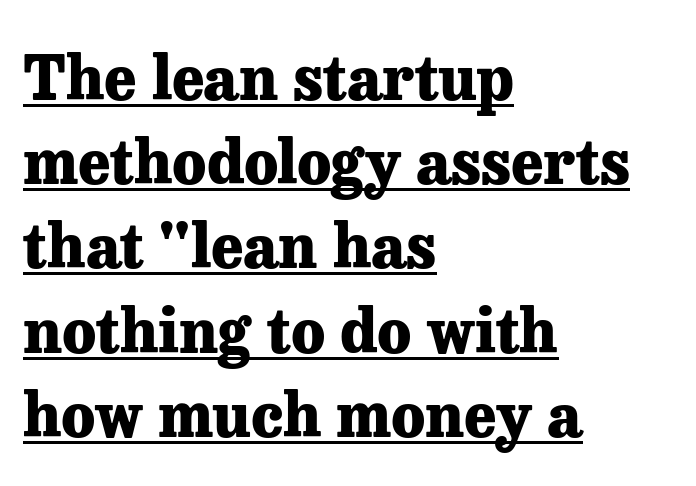
{"serif": "yes", "italic": "no", "bold": "yes", "weight": "heavy", "width": "normal", "stroke_contrast": "low", "x_height": "medium", "monospaced": "no", "underline": "yes", "align": "left", "line_spacing": "normal", "line_spacing_ratio": 1.38, "letter_spacing": "normal", "letter_spacing_em": 0.0, "glyph_px": 61}
